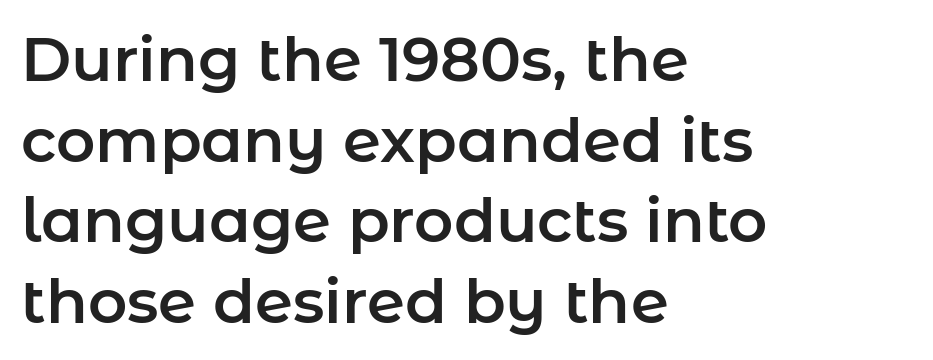
Q: Is the text italic (slanted)? A: No, it is upright.
Q: Is the typeface a serif or a sans-serif typeface? A: Sans-serif.
Q: Is the text underlined? A: No.
Q: How is the paragraph aligned? A: Left-aligned.
Q: Is the spacing between letters normal or unusually wide? A: Normal.
Q: Is the spacing between lines tight, normal or loose? A: Normal.
Q: Width (condensed, normal, or wide)? A: Normal.
Q: Stroke contrast? A: Low.
Q: x-height? A: Medium.
Q: Monospaced? A: No.
